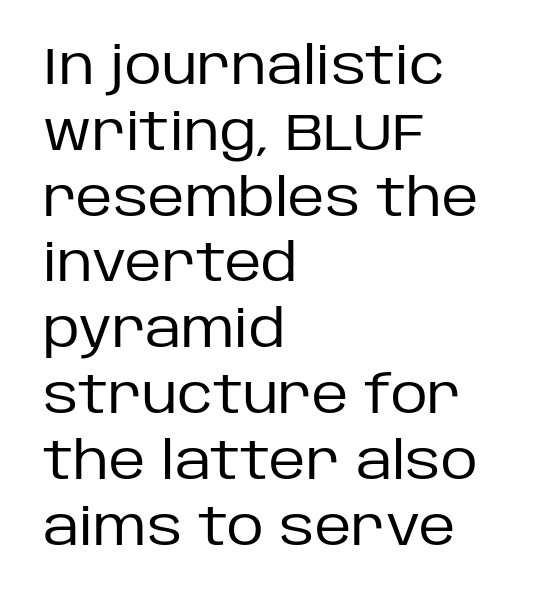
Q: Is the text bold? A: No.
Q: Is the text italic (slanted)? A: No, it is upright.
Q: Is the typeface a serif or a sans-serif typeface? A: Sans-serif.
Q: Is the text underlined? A: No.
Q: How is the paragraph aligned? A: Left-aligned.
Q: Is the spacing between letters normal or unusually wide? A: Normal.
Q: Is the spacing between lines tight, normal or loose? A: Normal.
Q: Width (condensed, normal, or wide)? A: Normal.
Q: Stroke contrast? A: Low.
Q: x-height? A: Large.
Q: Monospaced? A: No.
